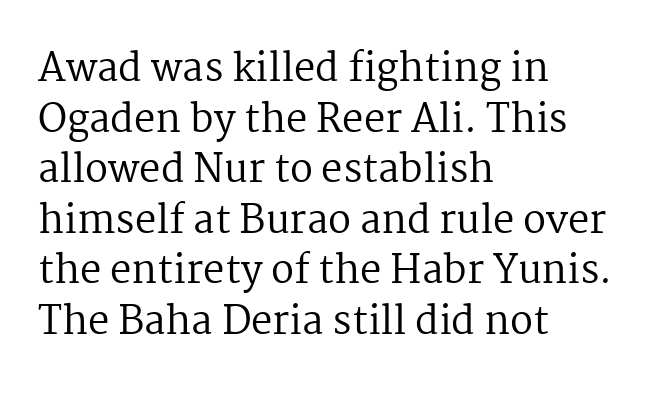
Q: Is the text bold? A: No.
Q: Is the text italic (slanted)? A: No, it is upright.
Q: Is the typeface a serif or a sans-serif typeface? A: Serif.
Q: Is the text underlined? A: No.
Q: How is the paragraph aligned? A: Left-aligned.
Q: Is the spacing between letters normal or unusually wide? A: Normal.
Q: Is the spacing between lines tight, normal or loose? A: Normal.
Q: Width (condensed, normal, or wide)? A: Normal.
Q: Stroke contrast? A: Medium.
Q: x-height? A: Medium.
Q: Monospaced? A: No.
